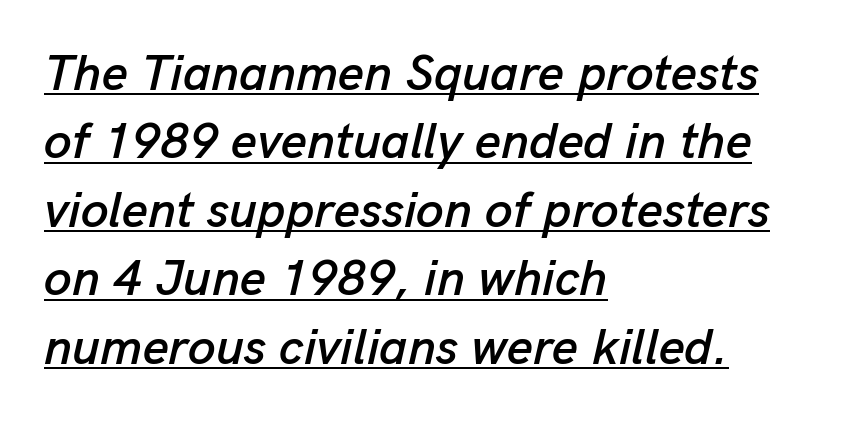
The image shows 50 px text type, italic (leaning right); set left-aligned, normal line spacing (1.37x), normal letter spacing, underlined; low stroke contrast and a medium x-height.
